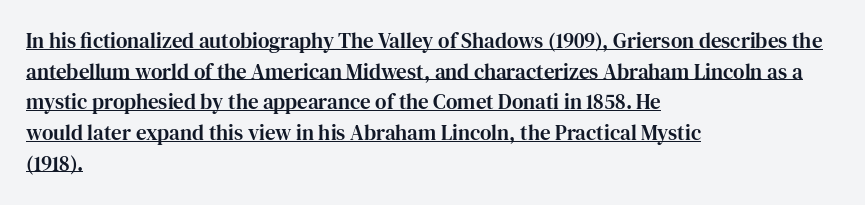
The image shows 21 px text type, upright; set left-aligned, normal line spacing (1.46x), normal letter spacing, underlined.
